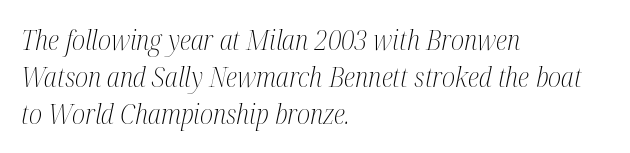
Honestly, the letter spacing is just normal — you wouldn't notice it. These glyphs show unthickened strokes, regular width or finer. The glyphs look as if they've been sheared to an angle. Underline: absent. The compositor pushed each line to the left boundary. The space between consecutive lines is moderate.
